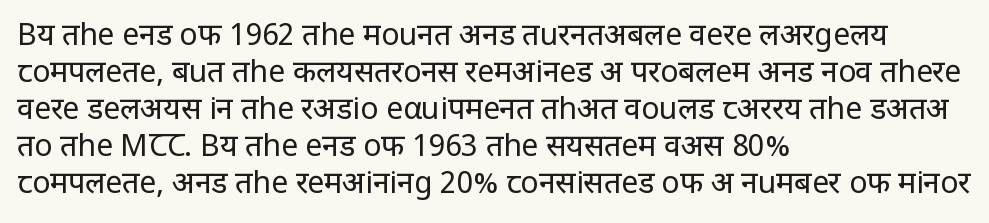
Q: Is the text bold? A: No.
Q: Is the text italic (slanted)? A: No, it is upright.
Q: Is the typeface a serif or a sans-serif typeface? A: Sans-serif.
Q: Is the text underlined? A: No.
Q: How is the paragraph aligned? A: Left-aligned.
Q: Is the spacing between letters normal or unusually wide? A: Normal.
Q: Width (condensed, normal, or wide)? A: Condensed.
Q: Stroke contrast? A: Low.
Q: x-height? A: Large.
Q: Monospaced? A: No.
